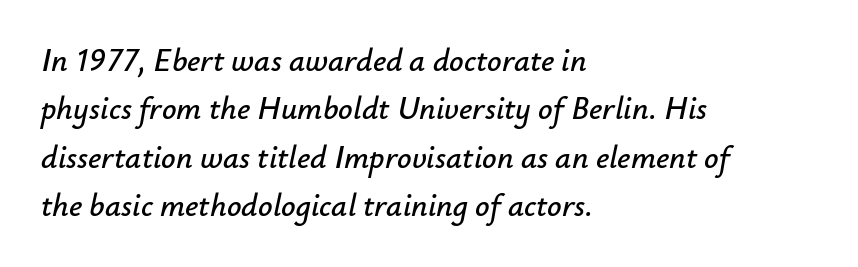
The image shows 32 px text type, italic (leaning right); set left-aligned, normal line spacing (1.51x), normal letter spacing, not underlined; low stroke contrast and a small x-height.
